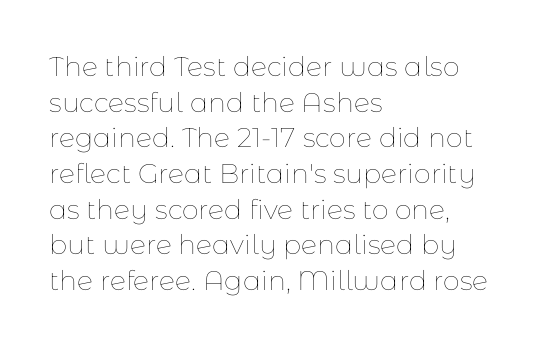
Q: Is the text bold? A: No.
Q: Is the text italic (slanted)? A: No, it is upright.
Q: Is the text underlined? A: No.
Q: How is the paragraph aligned? A: Left-aligned.
Q: Is the spacing between letters normal or unusually wide? A: Normal.
Q: Is the spacing between lines tight, normal or loose? A: Normal.
